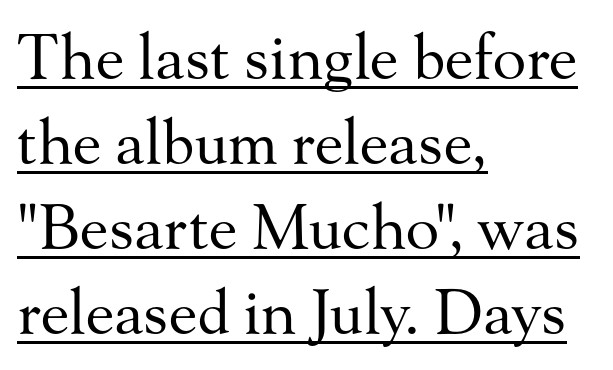
{"serif": "yes", "italic": "no", "bold": "no", "weight": "regular", "width": "normal", "stroke_contrast": "medium", "x_height": "small", "monospaced": "no", "underline": "yes", "align": "left", "line_spacing": "normal", "line_spacing_ratio": 1.37, "letter_spacing": "normal", "letter_spacing_em": 0.0, "glyph_px": 62}
